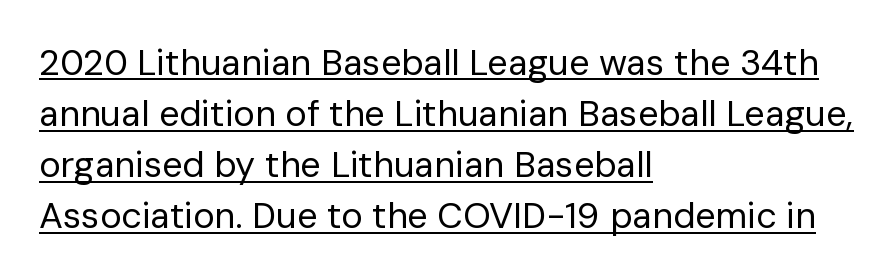
The image shows 36 px regular-weight sans-serif type, upright; set left-aligned, normal line spacing (1.42x), normal letter spacing, underlined; low stroke contrast and a medium x-height.
